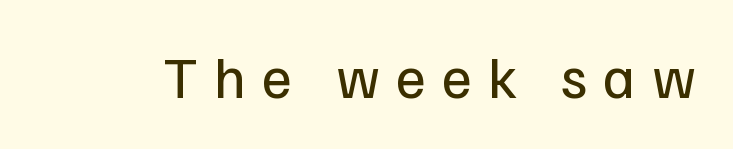
Q: Is the text bold? A: No.
Q: Is the text italic (slanted)? A: No, it is upright.
Q: Is the typeface a serif or a sans-serif typeface? A: Sans-serif.
Q: Is the text underlined? A: No.
Q: Is the spacing between letters normal or unusually wide? A: Unusually wide.
Q: Width (condensed, normal, or wide)? A: Normal.
Q: Stroke contrast? A: Low.
Q: x-height? A: Medium.
Q: Monospaced? A: No.
